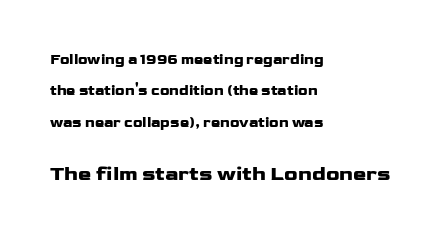
Q: Is the text italic (slanted)? A: No, it is upright.
Q: Is the text underlined? A: No.
Q: How is the paragraph aligned? A: Left-aligned.
Q: Is the spacing between letters normal or unusually wide? A: Normal.
Q: Is the spacing between lines tight, normal or loose? A: Loose.
Q: Which block of text is set in a larger size, the first (top) or the second (bottom)? A: The second (bottom) one.
